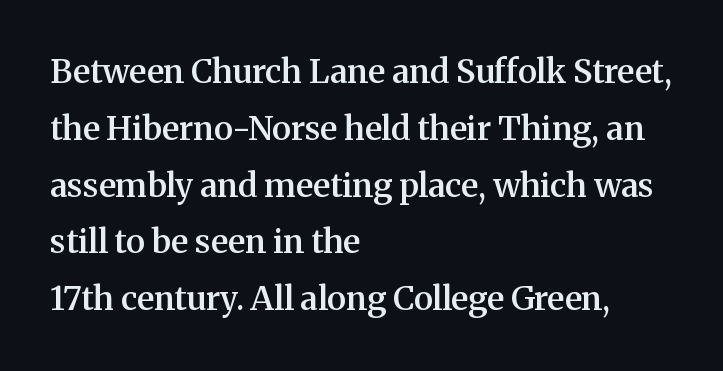
The image shows 33 px semibold serif type, upright; set left-aligned, line spacing 1.72x, normal letter spacing, not underlined; medium stroke contrast and a medium x-height.
